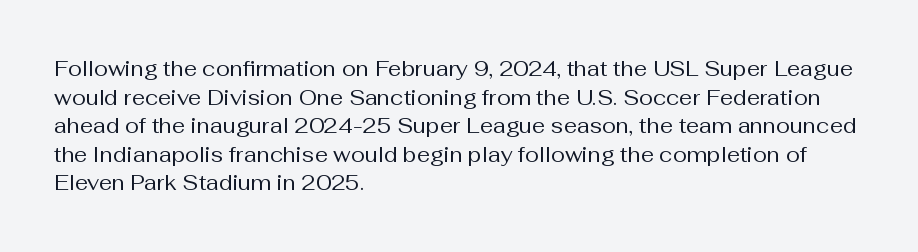
Line beginnings align vertically; line endings do not. Whoever set this chose a conventional vertical rhythm. Stroke mass is kept to a normal reading level or below. Nobody touched the tracking dial on this one.
